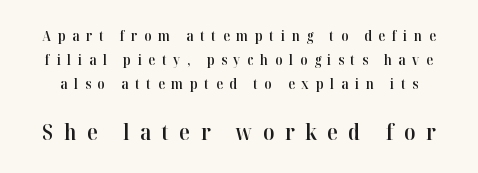
{"italic": "no", "bold": "semi", "underline": "no", "line_spacing_ratio": 1.72, "letter_spacing": "wide", "letter_spacing_em": 0.48, "larger_block": "second", "size_ratio": 1.57, "glyph_px": 22}
